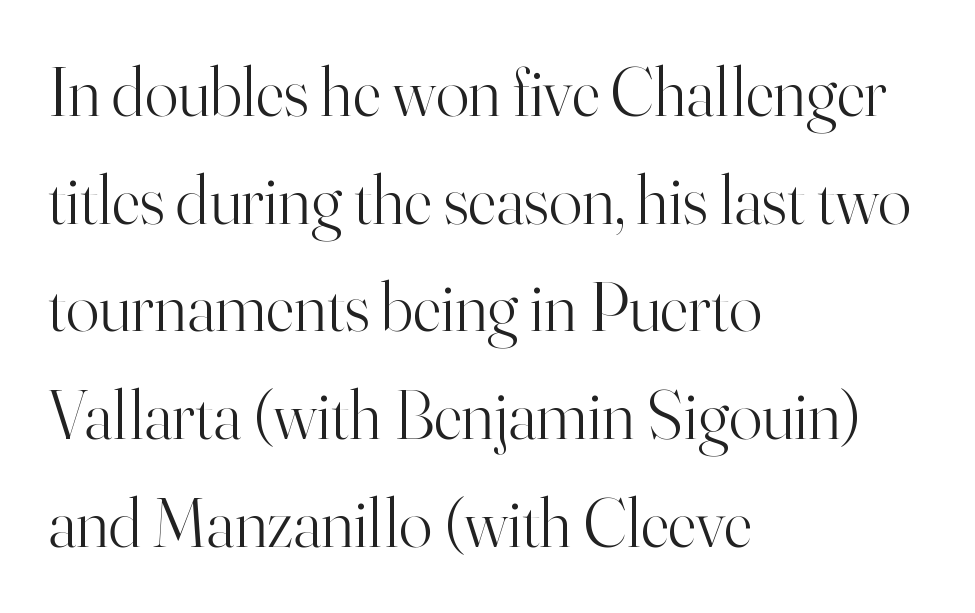
The text was rendered using a seriffed face with decorative stroke endings. Line starts are locked; line ends wander. Nothing unusual about the tracking: characters are spaced as the font intends. You could not count columns in this text — the font is proportionally spaced. Line spacing here is normal.
